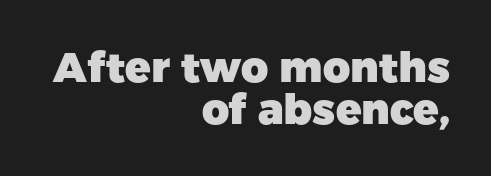
{"serif": "no", "italic": "no", "bold": "yes", "weight": "heavy", "width": "normal", "stroke_contrast": "low", "x_height": "medium", "monospaced": "no", "underline": "no", "align": "right", "line_spacing": "tight", "line_spacing_ratio": 0.99, "letter_spacing": "normal", "letter_spacing_em": 0.0, "glyph_px": 42}
